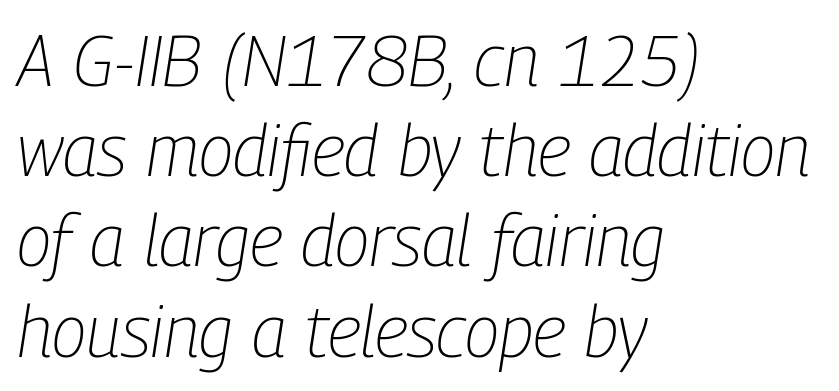
{"italic": "yes", "lean": "right", "slant_degrees": 9, "bold": "no", "weight": "light", "width": "condensed", "stroke_contrast": "low", "x_height": "medium", "monospaced": "no", "underline": "no", "align": "left", "line_spacing": "normal", "line_spacing_ratio": 1.27, "letter_spacing": "normal", "letter_spacing_em": 0.0, "glyph_px": 71}
